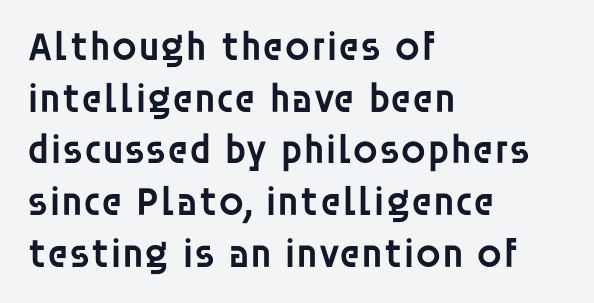
The passage shown is not underscored anywhere. The letters carry no serifs — their stems end cleanly without finishing strokes. Character widths vary here, with narrow letters taking less room than wide ones. Weight check: semibold — heavier than regular, not quite bold.
